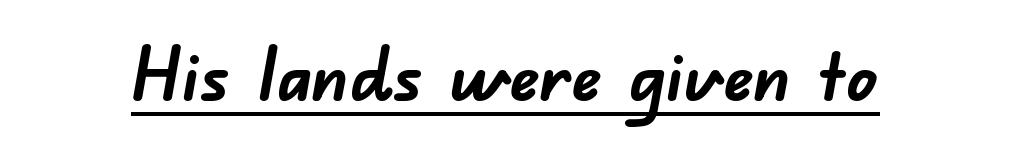
A typesetter would label this face a sans. Proportional: the letters do not fall into vertical columns. Typographic density is high because the face is bold. Nobody touched the tracking dial on this one.
